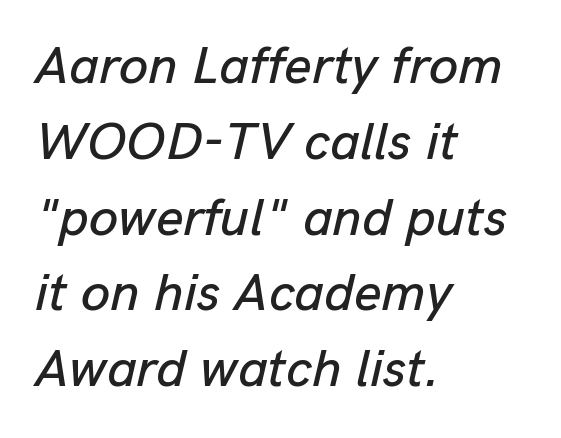
In CSS terms this would be text-align: left. Character widths vary here, with narrow letters taking less room than wide ones. A normal amount of white space separates one row of letters from the next. The line texture is even and compact thanks to regular tracking. The passage shown leans; its letterforms are oblique.
